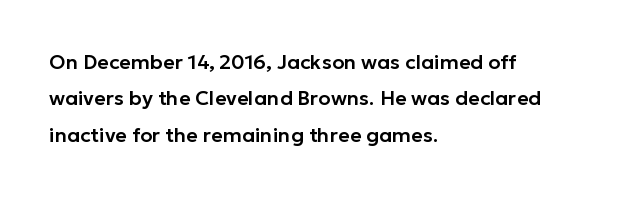
The image shows 20 px text type, upright; set left-aligned, line spacing 1.82x, normal letter spacing, not underlined.
